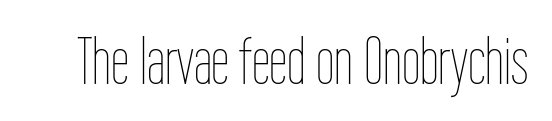
Q: Is the text bold? A: No.
Q: Is the text italic (slanted)? A: No, it is upright.
Q: Is the text underlined? A: No.
Q: Is the spacing between letters normal or unusually wide? A: Normal.
Q: Width (condensed, normal, or wide)? A: Condensed.
Q: Stroke contrast? A: Low.
Q: x-height? A: Medium.
Q: Monospaced? A: No.
